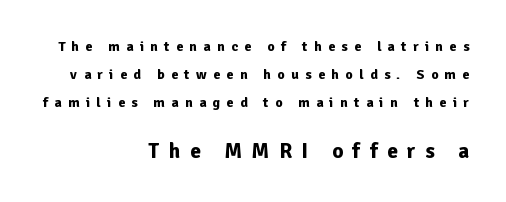
The image shows 21 px bold type, upright; set right-aligned, loose line spacing (2.0x), unusually wide letter spacing (+0.46 em), not underlined; the second (bottom) block is 1.5x larger.
